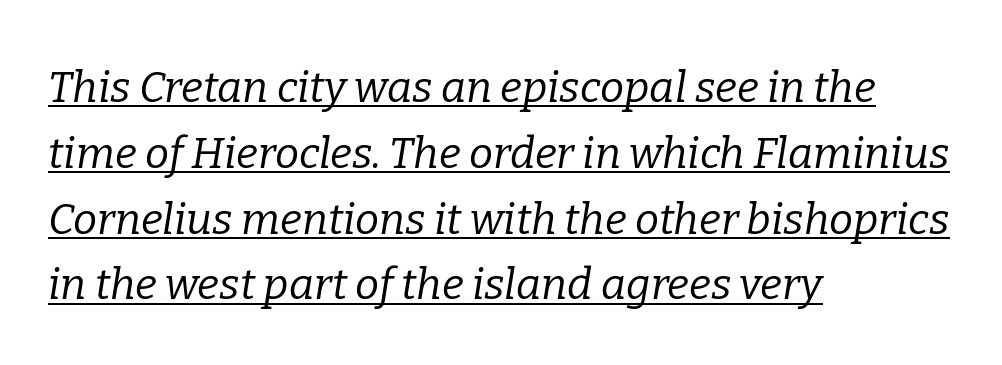
Q: Is the text bold? A: No.
Q: Is the text italic (slanted)? A: Yes, it leans right by about 9 degrees.
Q: Is the typeface a serif or a sans-serif typeface? A: Serif.
Q: Is the text underlined? A: Yes.
Q: How is the paragraph aligned? A: Left-aligned.
Q: Is the spacing between letters normal or unusually wide? A: Normal.
Q: Is the spacing between lines tight, normal or loose? A: Normal.
Q: Width (condensed, normal, or wide)? A: Normal.
Q: Stroke contrast? A: Low.
Q: x-height? A: Medium.
Q: Monospaced? A: No.
